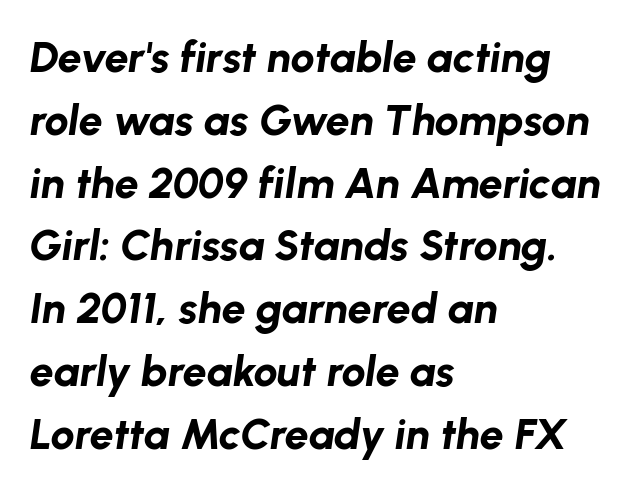
{"italic": "yes", "lean": "right", "slant_degrees": 8, "bold": "yes", "weight": "bold", "width": "normal", "stroke_contrast": "low", "x_height": "medium", "monospaced": "no", "underline": "no", "align": "left", "line_spacing": "normal", "line_spacing_ratio": 1.46, "letter_spacing": "normal", "letter_spacing_em": 0.0, "glyph_px": 43}
